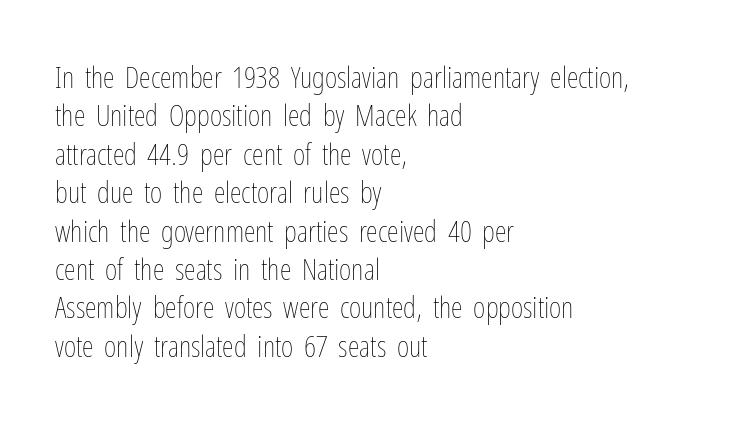
{"italic": "no", "bold": "no", "weight": "thin", "width": "condensed", "stroke_contrast": "low", "x_height": "medium", "monospaced": "no", "underline": "no", "align": "left", "line_spacing": "normal", "line_spacing_ratio": 1.28, "letter_spacing": "normal", "letter_spacing_em": 0.0, "glyph_px": 30}
